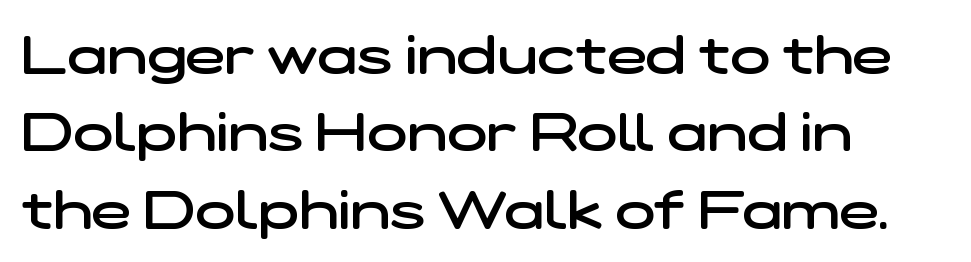
{"serif": "no", "bold": "semi", "weight": "semibold", "width": "wide", "stroke_contrast": "low", "x_height": "medium", "monospaced": "no", "underline": "no", "align": "left", "line_spacing": "normal", "line_spacing_ratio": 1.46, "letter_spacing": "normal", "letter_spacing_em": 0.0, "glyph_px": 53}
